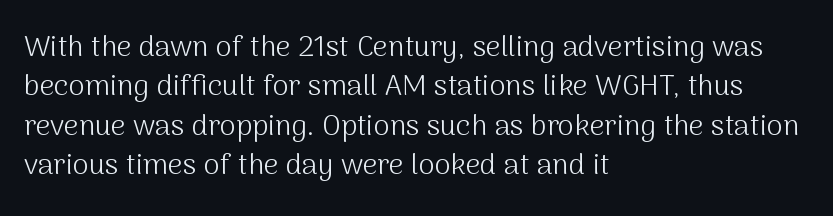
Q: Is the text bold? A: No.
Q: Is the text italic (slanted)? A: No, it is upright.
Q: Is the typeface a serif or a sans-serif typeface? A: Sans-serif.
Q: Is the text underlined? A: No.
Q: How is the paragraph aligned? A: Left-aligned.
Q: Is the spacing between letters normal or unusually wide? A: Normal.
Q: Is the spacing between lines tight, normal or loose? A: Normal.
Q: Width (condensed, normal, or wide)? A: Normal.
Q: Stroke contrast? A: Medium.
Q: x-height? A: Medium.
Q: Monospaced? A: No.
